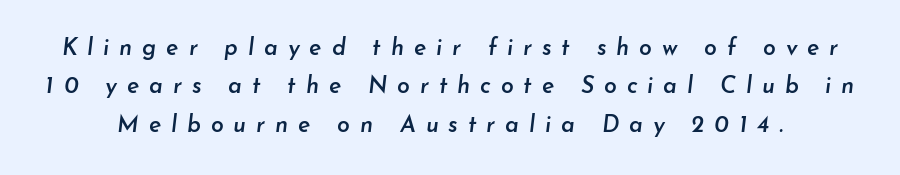
{"italic": "yes", "lean": "right", "slant_degrees": 7, "bold": "semi", "underline": "no", "line_spacing": "normal", "line_spacing_ratio": 1.67, "letter_spacing": "wide", "letter_spacing_em": 0.43, "glyph_px": 23}
